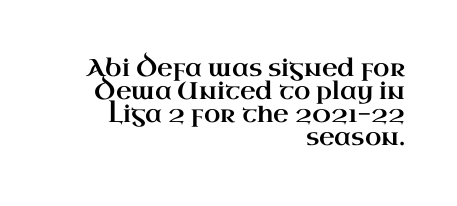
{"italic": "no", "underline": "no", "align": "right", "line_spacing": "tight", "line_spacing_ratio": 0.96, "letter_spacing": "normal", "letter_spacing_em": 0.0, "glyph_px": 24}
